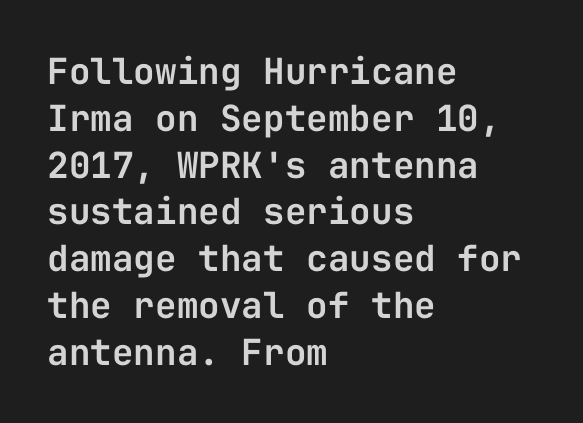
The image shows 36 px sans-serif type, upright, monospaced; set left-aligned, normal line spacing (1.3x), normal letter spacing, not underlined; low stroke contrast and a medium x-height.
